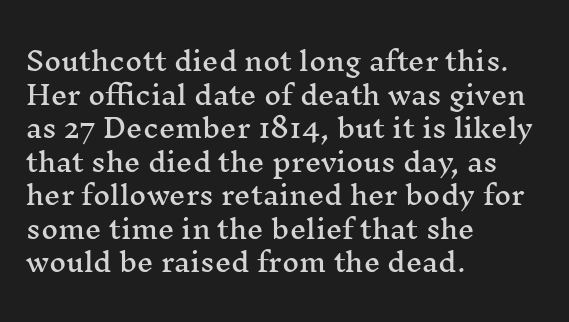
{"italic": "no", "underline": "no", "align": "left", "line_spacing": "normal", "line_spacing_ratio": 1.29, "letter_spacing": "normal", "letter_spacing_em": 0.0, "glyph_px": 26}
